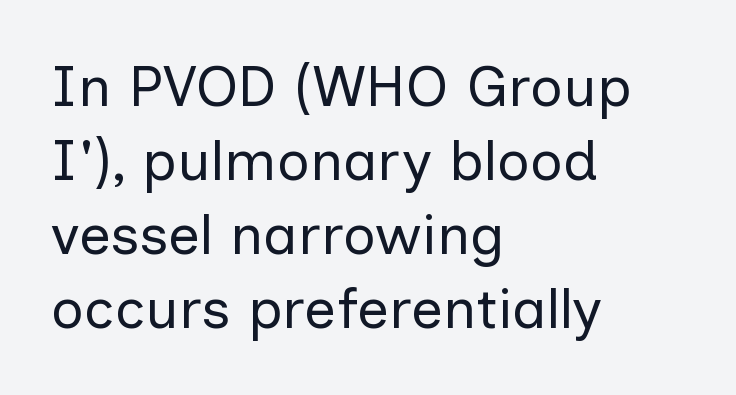
{"serif": "no", "italic": "no", "bold": "no", "weight": "regular", "width": "normal", "stroke_contrast": "low", "x_height": "medium", "monospaced": "no", "underline": "no", "align": "left", "line_spacing": "normal", "line_spacing_ratio": 1.3, "letter_spacing": "normal", "letter_spacing_em": 0.0, "glyph_px": 57}
